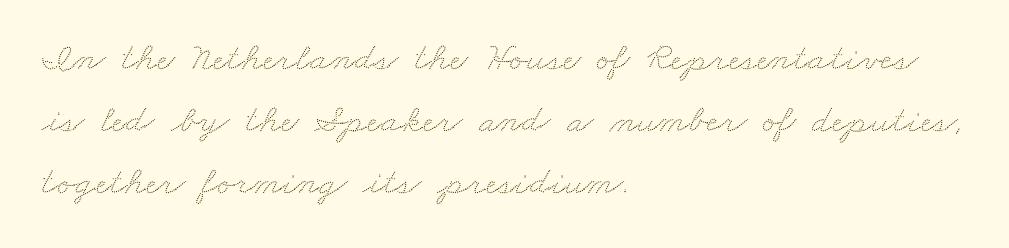
The image shows 40 px wide type; set left-aligned, normal line spacing (1.55x), normal letter spacing, not underlined; low stroke contrast and a small x-height.
